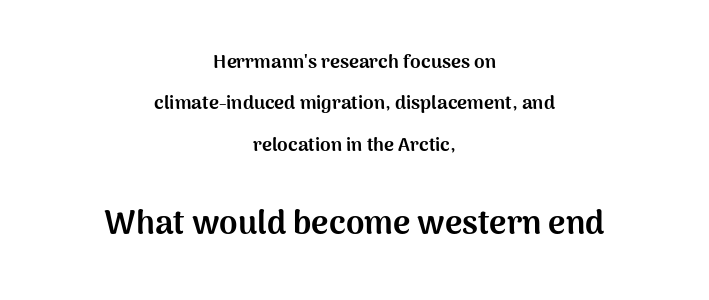
This sample has the flowing, uneven cadence of proportional lettering. To sum up the face: it is a sans, with no serifs. This sample uses plain, unmodified letter spacing. A centered setting, common on invitations and titles, is used for this passage.
